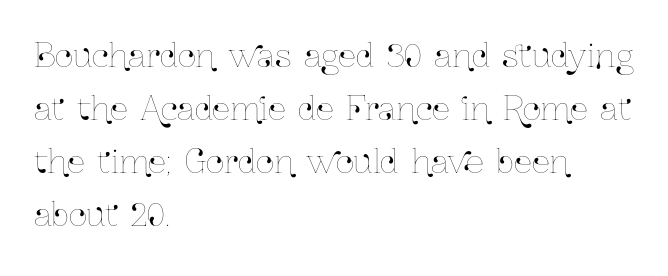
The image shows 32 px condensed type, upright; set left-aligned, normal line spacing (1.66x), normal letter spacing, not underlined; low stroke contrast and a medium x-height.
